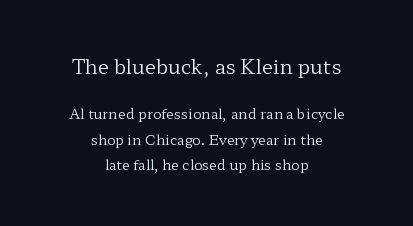
{"italic": "no", "bold": "no", "underline": "no", "align": "center", "line_spacing_ratio": 1.82, "letter_spacing": "normal", "letter_spacing_em": 0.0, "larger_block": "first", "size_ratio": 1.43, "glyph_px": 20}
